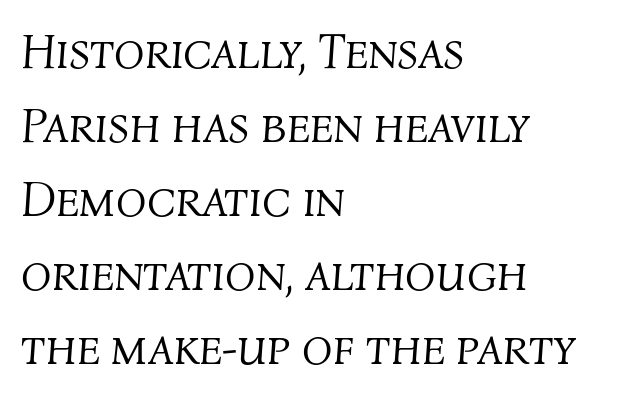
Compared with a typical body face, this is equally light or lighter still. The space beneath each line is pristine and unruled. Tracking here is standard; glyphs follow each other at the usual distance. If you drew a ruler down the left edge, every line would touch it. The font's italic variant was chosen for this text. Each letter keeps its own natural width here, so spacing adapts to shape.
